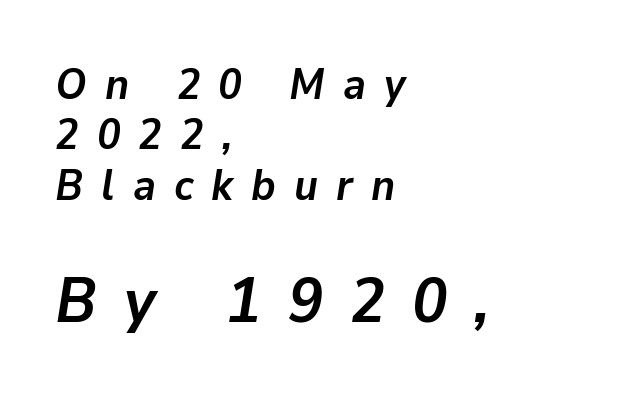
The image shows 64 px semibold type, italic (leaning right); set left-aligned, line spacing 1.17x, unusually wide letter spacing (+0.42 em), not underlined; the second (bottom) block is 1.49x larger; low stroke contrast and a medium x-height.
